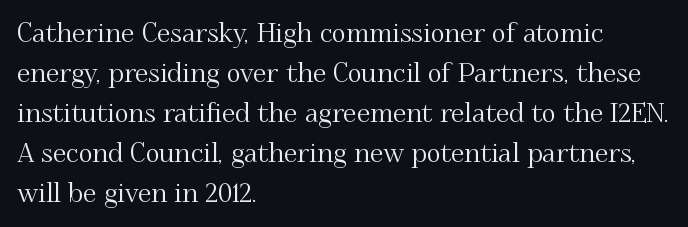
Regular leading. The zone under the glyphs is completely vacant. Italic? Not at all — the glyphs are vertical. A typesetter would call this zero additional tracking. Leftover space on each line is placed entirely after the last word.
